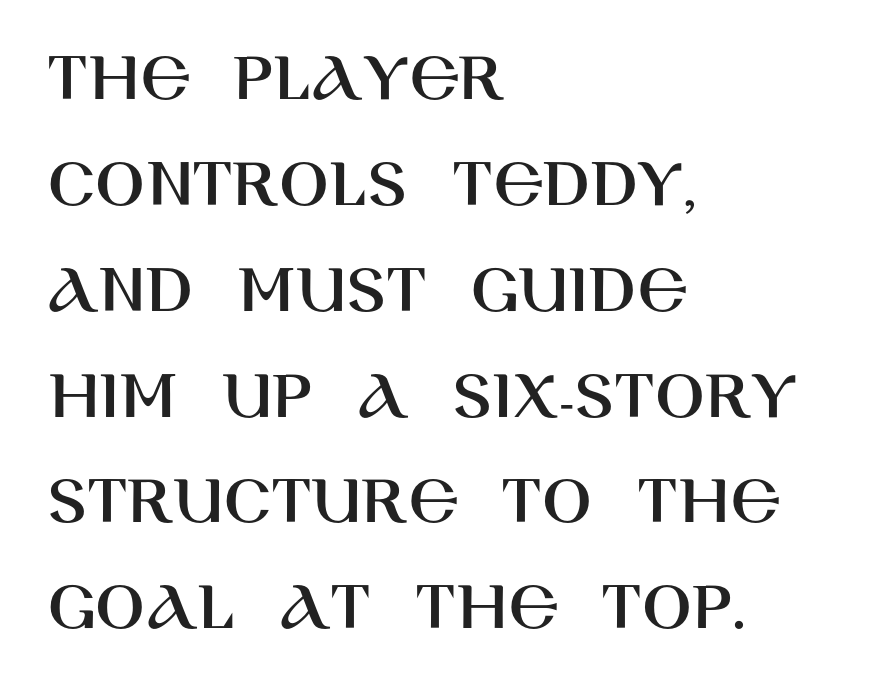
Standard letterfit; no display-style spreading of the glyphs. It's the straight-up-and-down kind of type. Varying glyph widths throughout — classic text-font behaviour. Regular leading.
